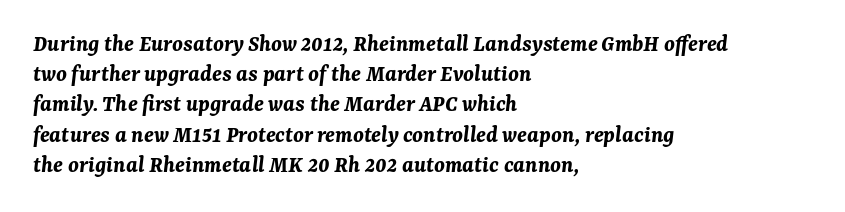
{"italic": "yes", "lean": "right", "slant_degrees": 7, "bold": "yes", "underline": "no", "align": "left", "line_spacing": "normal", "line_spacing_ratio": 1.26, "letter_spacing": "normal", "letter_spacing_em": 0.0, "glyph_px": 24}
